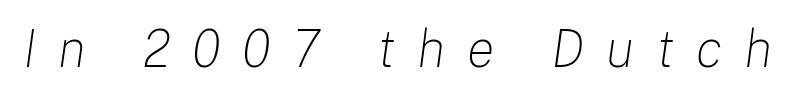
Q: Is the text bold? A: No.
Q: Is the text italic (slanted)? A: Yes, it leans right by about 8 degrees.
Q: Is the text underlined? A: No.
Q: Is the spacing between letters normal or unusually wide? A: Unusually wide.
Q: Width (condensed, normal, or wide)? A: Normal.
Q: Stroke contrast? A: Low.
Q: x-height? A: Medium.
Q: Monospaced? A: No.
